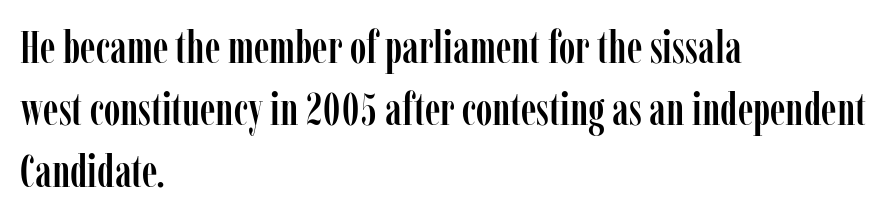
Q: Is the text italic (slanted)? A: No, it is upright.
Q: Is the typeface a serif or a sans-serif typeface? A: Serif.
Q: Is the text underlined? A: No.
Q: How is the paragraph aligned? A: Left-aligned.
Q: Is the spacing between letters normal or unusually wide? A: Normal.
Q: Is the spacing between lines tight, normal or loose? A: Normal.
Q: Width (condensed, normal, or wide)? A: Condensed.
Q: Stroke contrast? A: Low.
Q: x-height? A: Medium.
Q: Monospaced? A: No.
